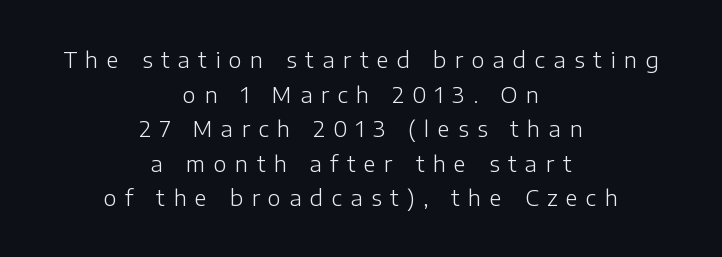
The image shows 22 px text type, upright; set centered, normal line spacing (1.57x), unusually wide letter spacing (+0.39 em), not underlined.
